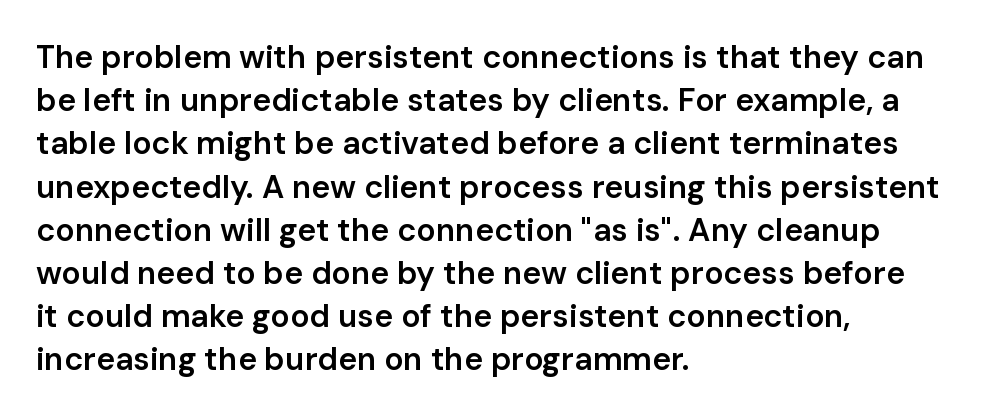
Characters follow at the spacing the type designer built in. Summary of weight: moderately heavy, a semibold. Left-aligned paragraph, ragged on the right. The letters advance in unequal steps, a hallmark of proportional type. Do the letters lean? They stand straight.
